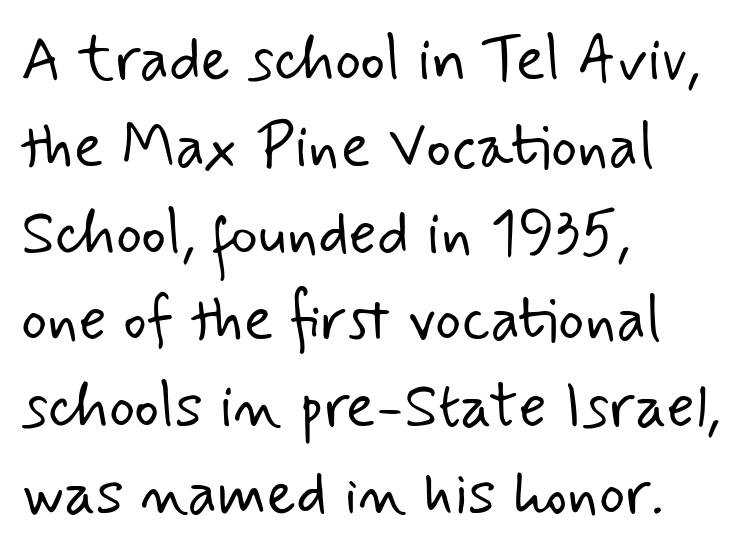
{"serif": "no", "bold": "no", "weight": "light", "width": "normal", "stroke_contrast": "low", "x_height": "small", "monospaced": "no", "underline": "no", "align": "left", "line_spacing": "normal", "line_spacing_ratio": 1.4, "letter_spacing": "normal", "letter_spacing_em": 0.0, "glyph_px": 62}
